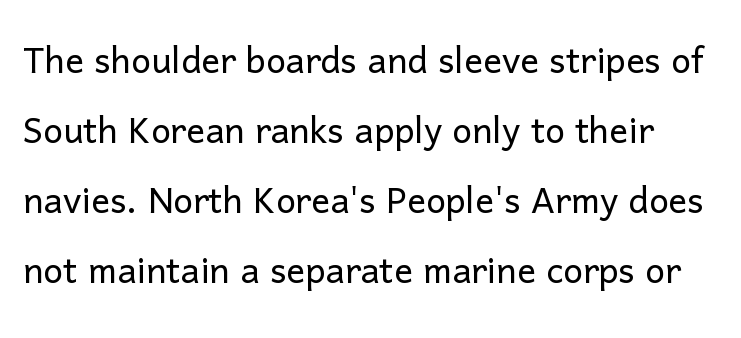
The image shows 47 px light sans-serif type, upright; set normal line spacing (1.49x), normal letter spacing, not underlined; low stroke contrast and a medium x-height.
